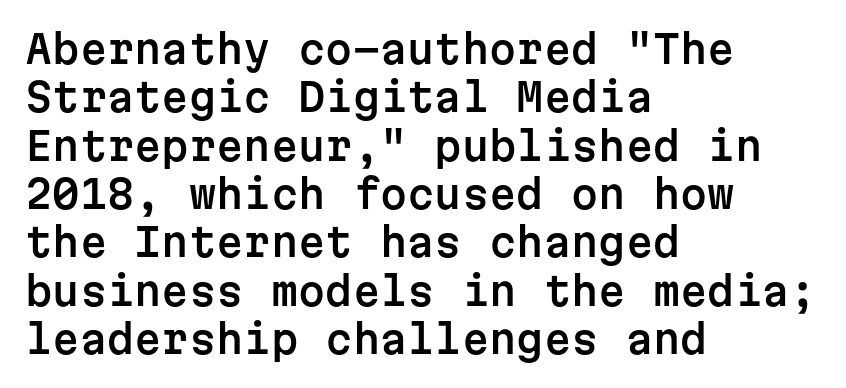
Q: Is the text italic (slanted)? A: No, it is upright.
Q: Is the typeface a serif or a sans-serif typeface? A: Sans-serif.
Q: Is the text underlined? A: No.
Q: How is the paragraph aligned? A: Left-aligned.
Q: Is the spacing between letters normal or unusually wide? A: Normal.
Q: Width (condensed, normal, or wide)? A: Normal.
Q: Stroke contrast? A: Low.
Q: x-height? A: Medium.
Q: Monospaced? A: Yes.
